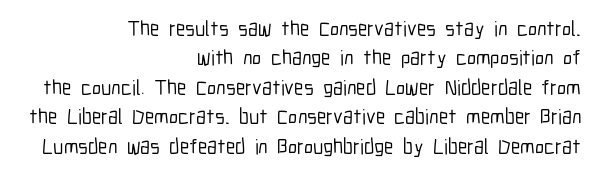
Q: Is the text italic (slanted)? A: No, it is upright.
Q: Is the text underlined? A: No.
Q: How is the paragraph aligned? A: Right-aligned.
Q: Is the spacing between letters normal or unusually wide? A: Normal.
Q: Is the spacing between lines tight, normal or loose? A: Normal.
